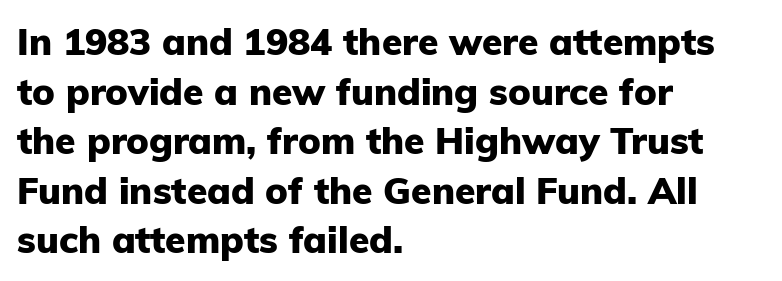
Between one letter and the next there's only the usual sliver of space. Normally led — the rows are evenly, conventionally spaced. The space beneath each line is pristine and unruled. This sample uses a sans-serif face. Here the designer chose a conventional face with non-uniform glyph widths.
